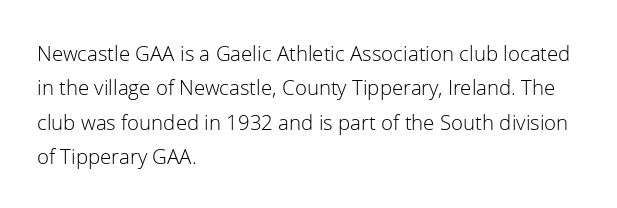
The image shows 22 px text type, upright; set left-aligned, normal line spacing (1.56x), normal letter spacing, not underlined.
